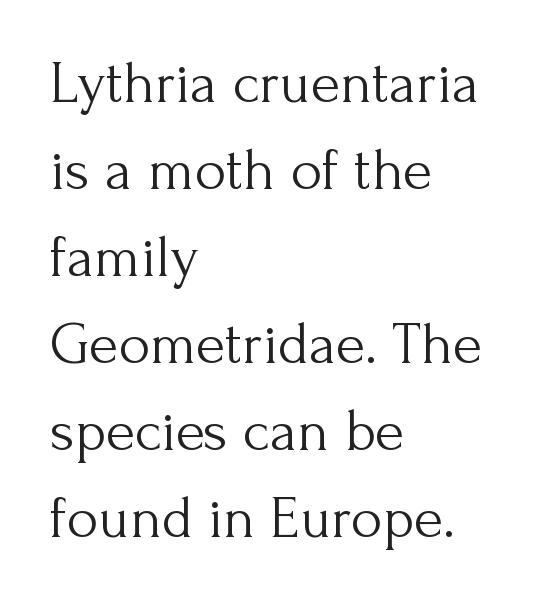
The image shows 60 px light serif type, upright; set left-aligned, normal line spacing (1.45x), normal letter spacing, not underlined; medium stroke contrast and a small x-height.
